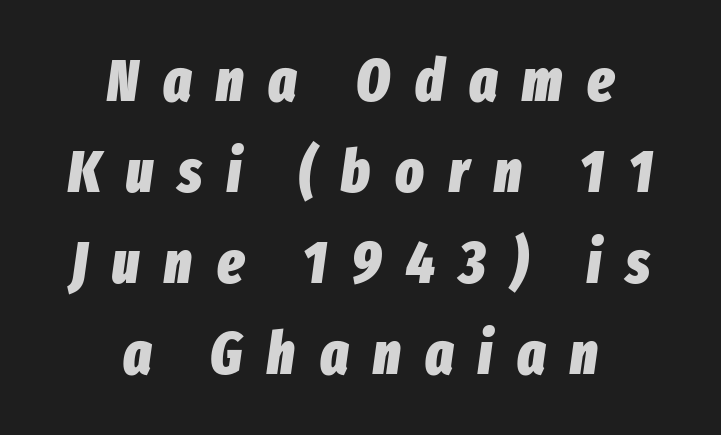
The image shows 59 px heavy, condensed type, italic (leaning right); set centered, normal line spacing (1.54x), unusually wide letter spacing (+0.42 em), not underlined; low stroke contrast and a medium x-height.
